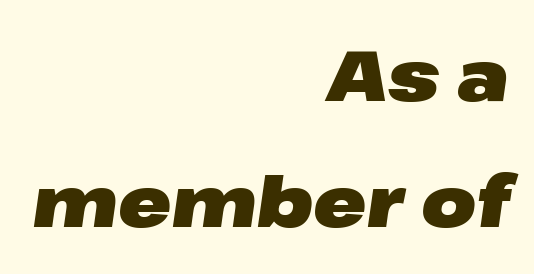
The image shows 71 px heavy, wide type, italic (leaning right); set right-aligned, line spacing 1.78x, normal letter spacing, not underlined; low stroke contrast and a medium x-height.
